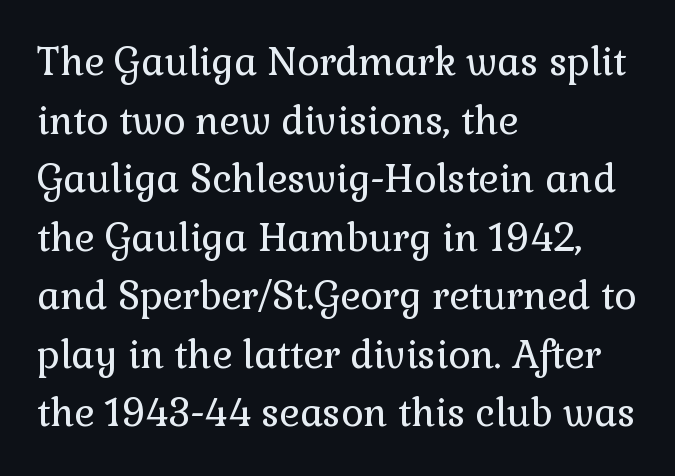
{"serif": "yes", "italic": "no", "bold": "no", "weight": "regular", "width": "normal", "stroke_contrast": "low", "x_height": "medium", "monospaced": "no", "underline": "no", "align": "left", "line_spacing": "normal", "line_spacing_ratio": 1.54, "letter_spacing": "normal", "letter_spacing_em": 0.0, "glyph_px": 38}
